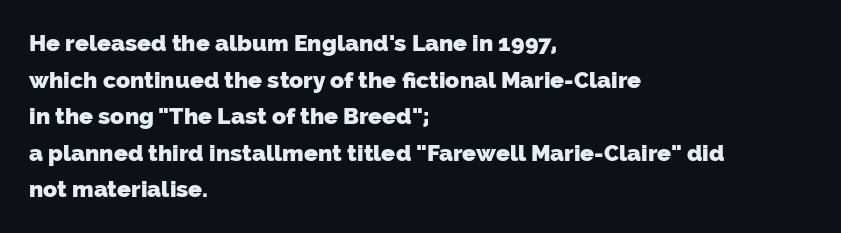
Q: Is the text bold? A: Yes.
Q: Is the text underlined? A: No.
Q: How is the paragraph aligned? A: Left-aligned.
Q: Is the spacing between letters normal or unusually wide? A: Normal.
Q: Is the spacing between lines tight, normal or loose? A: Normal.
